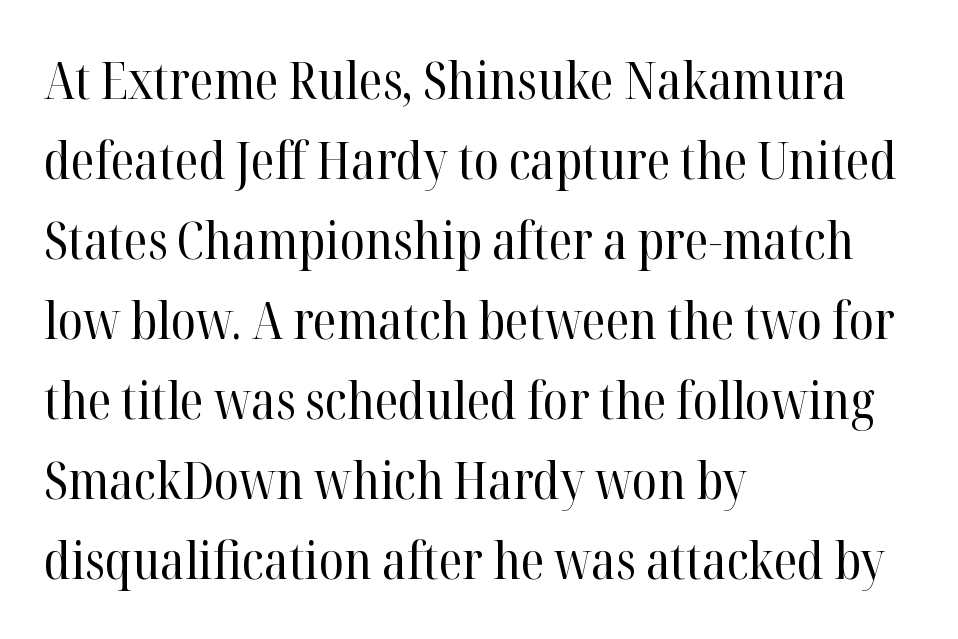
The specimen omits any rule beneath the text block's lines. Here the glyphs are tracked normally, forming tight word shapes. Vertically, the passage feels balanced, rows spaced as you'd expect. Each letter keeps its own natural width here, so spacing adapts to shape. Is the type heavy? It reads as light-to-regular instead.
